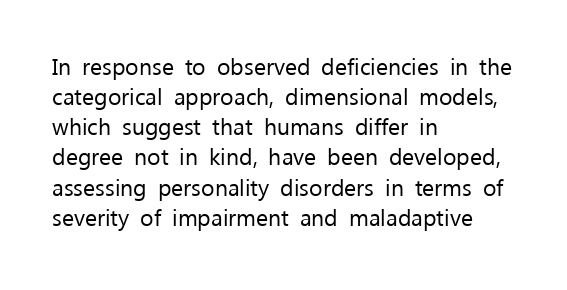
The image shows 23 px text type, upright; set left-aligned, normal line spacing (1.31x), normal letter spacing, not underlined.
